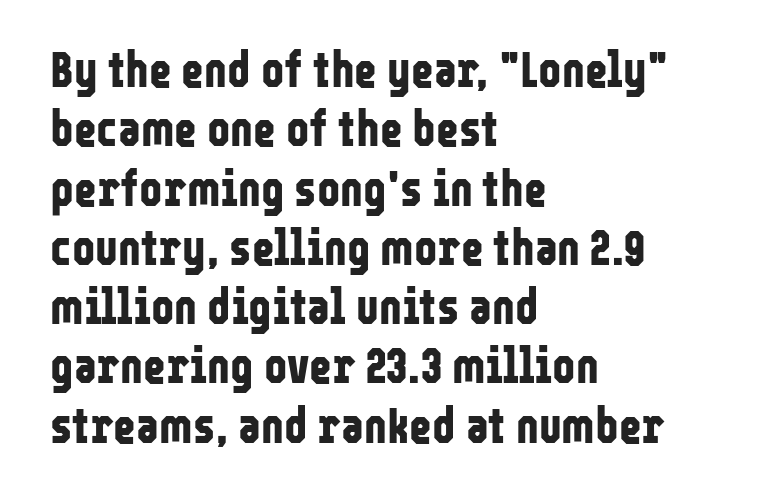
No word sits above an underline. Nothing unusual about the tracking: characters are spaced as the font intends. You can tell from the bare stems that sans-serif type was used. Character widths vary here, with narrow letters taking less room than wide ones. These lines stack with their left ends in a neat column. It's the straight-up-and-down kind of type.
